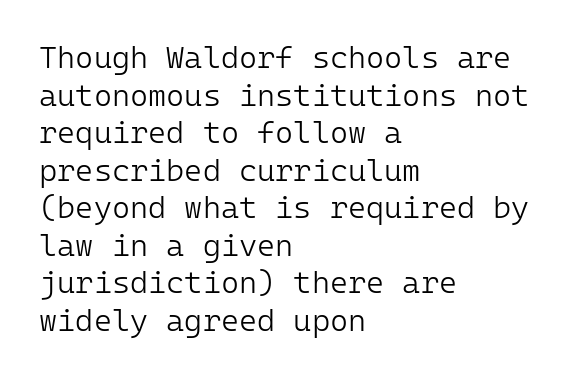
Q: Is the text bold? A: No.
Q: Is the text italic (slanted)? A: No, it is upright.
Q: Is the typeface a serif or a sans-serif typeface? A: Sans-serif.
Q: Is the text underlined? A: No.
Q: How is the paragraph aligned? A: Left-aligned.
Q: Is the spacing between letters normal or unusually wide? A: Normal.
Q: Width (condensed, normal, or wide)? A: Normal.
Q: Stroke contrast? A: Low.
Q: x-height? A: Medium.
Q: Monospaced? A: Yes.
